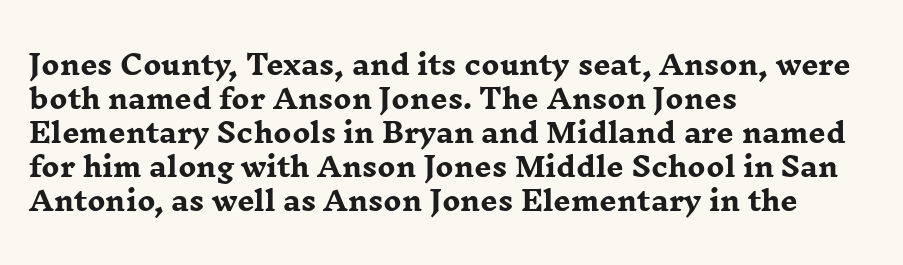
Does the weight exceed regular? Yes, all the way to bold. Short note: letters normally spaced. The space beneath each line is pristine and unruled. The typesetter chose a ragged-right arrangement here. Posture: vertical. The passage shown stacks its lines at a standard gap.
